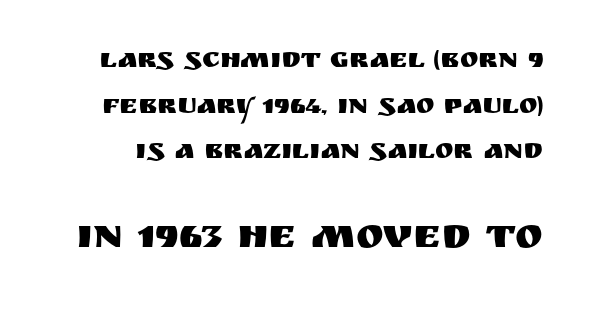
It's the straight-up-and-down kind of type. The designer gave the closing block more size than the opening block. Default kerning and tracking; the words read as compact shapes. The zone under the glyphs is completely vacant.
